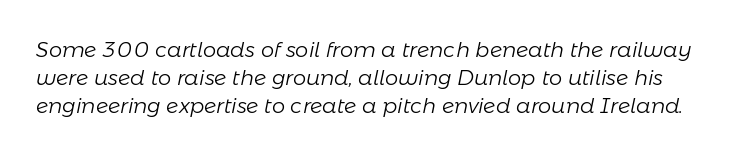
The image shows 21 px text type, italic (leaning right); set normal line spacing (1.34x), normal letter spacing, not underlined.
